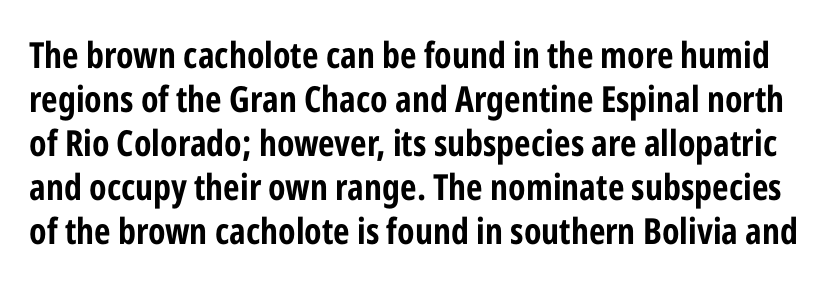
{"serif": "no", "italic": "no", "bold": "yes", "weight": "bold", "width": "condensed", "stroke_contrast": "low", "x_height": "medium", "monospaced": "no", "underline": "no", "line_spacing_ratio": 1.22, "letter_spacing": "normal", "letter_spacing_em": 0.0, "glyph_px": 36}
